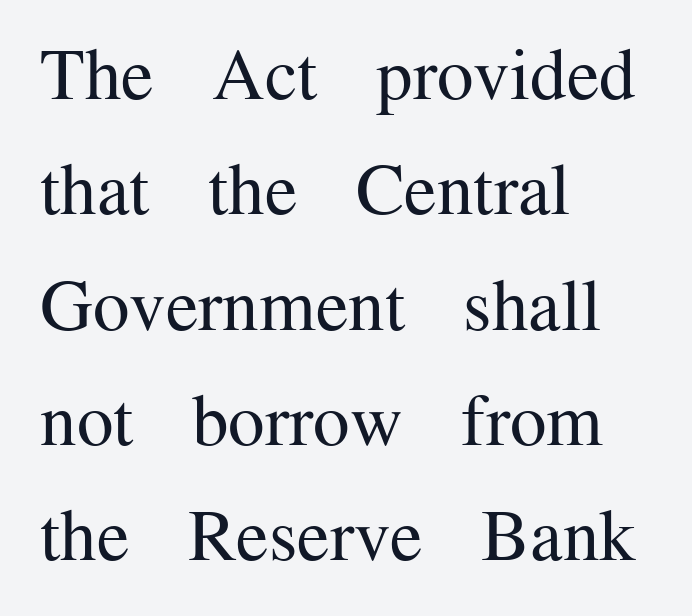
Between one letter and the next there's only the usual sliver of space. How would I describe the line gaps? Plain and ordinary. Where is the straight margin? On the left. The rendering uses natural spacing where letterforms have individual widths. The letters look calm and open, with moderate or lighter stems. Words float on clear page, feet unadorned.
